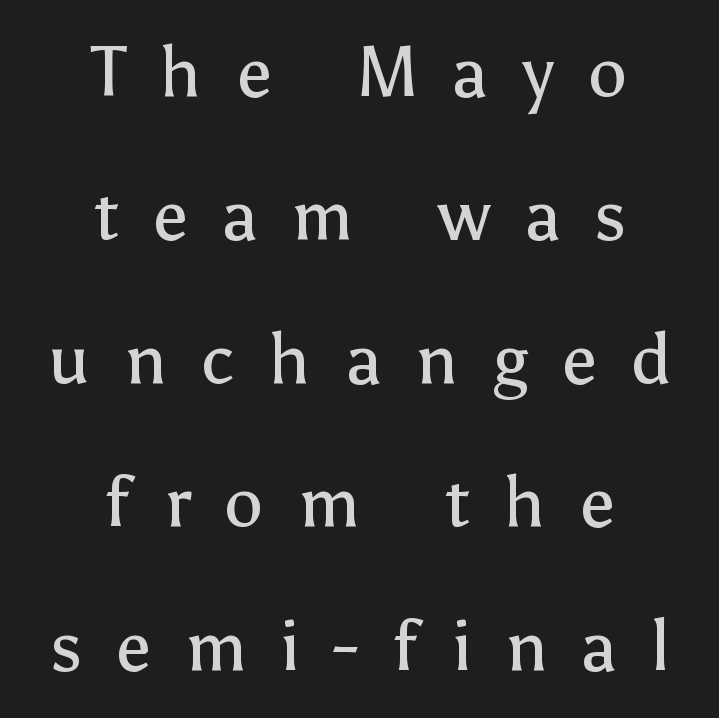
Q: Is the text bold? A: No.
Q: Is the text italic (slanted)? A: No, it is upright.
Q: Is the typeface a serif or a sans-serif typeface? A: Sans-serif.
Q: Is the text underlined? A: No.
Q: How is the paragraph aligned? A: Centered.
Q: Is the spacing between letters normal or unusually wide? A: Unusually wide.
Q: Is the spacing between lines tight, normal or loose? A: Loose.
Q: Width (condensed, normal, or wide)? A: Normal.
Q: Stroke contrast? A: Low.
Q: x-height? A: Medium.
Q: Monospaced? A: No.
